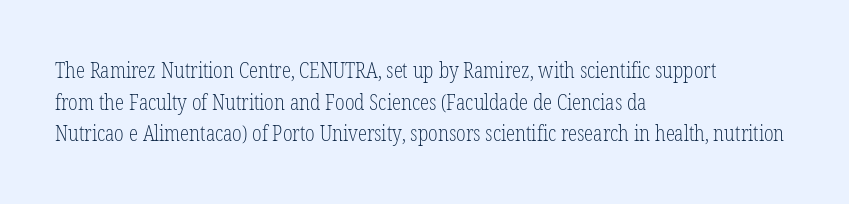
{"italic": "no", "bold": "no", "underline": "no", "align": "left", "line_spacing": "normal", "line_spacing_ratio": 1.51, "letter_spacing": "normal", "letter_spacing_em": 0.0, "glyph_px": 21}
